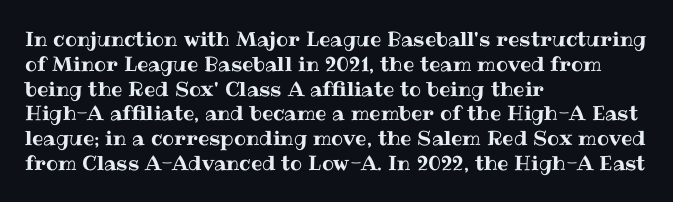
{"italic": "no", "underline": "no", "align": "left", "line_spacing_ratio": 1.24, "letter_spacing": "normal", "letter_spacing_em": 0.0, "glyph_px": 20}
